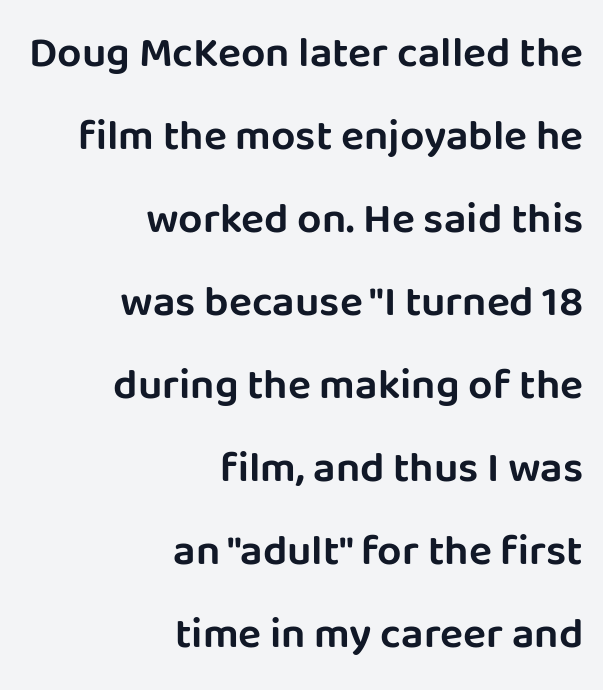
Compared with typical paragraphs, the rows here are farther apart. The paragraph has a hard right edge and a soft left edge. Quick note: not italic, upright. Rule under the text: the space is simply empty. Observe the ordinary spacing: letters are neighbours, not strangers. Examine the stroke ends and you'll find no serifs.
